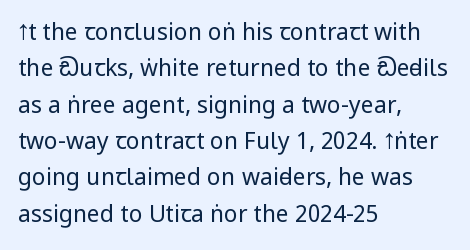
The image shows 23 px text type, upright; set left-aligned, normal line spacing (1.58x), normal letter spacing, not underlined.
